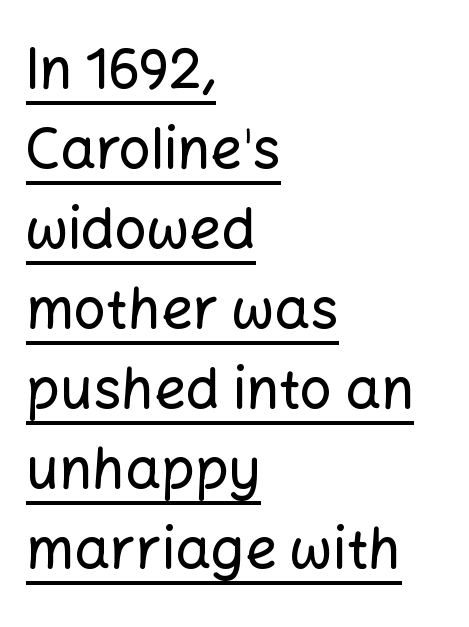
Q: Is the text italic (slanted)? A: No, it is upright.
Q: Is the typeface a serif or a sans-serif typeface? A: Sans-serif.
Q: Is the text underlined? A: Yes.
Q: How is the paragraph aligned? A: Left-aligned.
Q: Is the spacing between letters normal or unusually wide? A: Normal.
Q: Is the spacing between lines tight, normal or loose? A: Normal.
Q: Width (condensed, normal, or wide)? A: Normal.
Q: Stroke contrast? A: Low.
Q: x-height? A: Medium.
Q: Monospaced? A: No.
